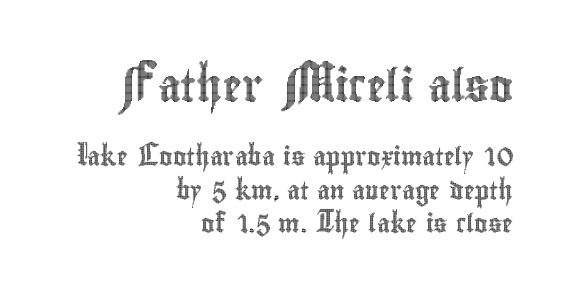
Q: Is the text italic (slanted)? A: No, it is upright.
Q: Is the text underlined? A: No.
Q: How is the paragraph aligned? A: Right-aligned.
Q: Is the spacing between letters normal or unusually wide? A: Normal.
Q: Which block of text is set in a larger size, the first (top) or the second (bottom)? A: The first (top) one.
Q: Width (condensed, normal, or wide)? A: Condensed.
Q: x-height? A: Small.
Q: Monospaced? A: No.
